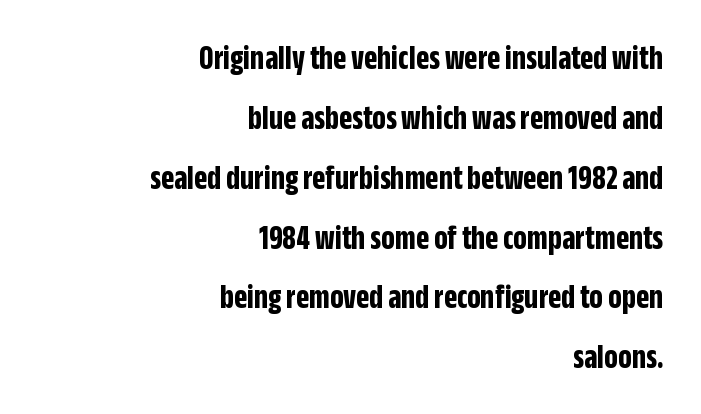
Q: Is the text bold? A: Yes.
Q: Is the text italic (slanted)? A: No, it is upright.
Q: Is the typeface a serif or a sans-serif typeface? A: Sans-serif.
Q: Is the text underlined? A: No.
Q: How is the paragraph aligned? A: Right-aligned.
Q: Is the spacing between letters normal or unusually wide? A: Normal.
Q: Width (condensed, normal, or wide)? A: Condensed.
Q: Stroke contrast? A: Low.
Q: x-height? A: Large.
Q: Monospaced? A: No.
